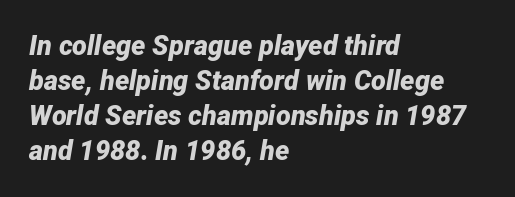
{"italic": "yes", "lean": "right", "slant_degrees": 12, "bold": "yes", "underline": "no", "align": "left", "line_spacing": "normal", "line_spacing_ratio": 1.3, "letter_spacing": "normal", "letter_spacing_em": 0.0, "glyph_px": 27}
